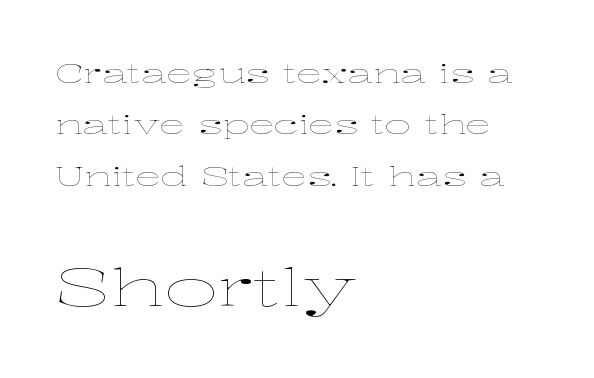
{"italic": "no", "bold": "no", "weight": "thin", "width": "wide", "stroke_contrast": "low", "x_height": "medium", "monospaced": "no", "underline": "no", "align": "left", "line_spacing": "loose", "line_spacing_ratio": 1.98, "letter_spacing": "normal", "letter_spacing_em": 0.0, "larger_block": "second", "size_ratio": 2.0, "glyph_px": 52}
